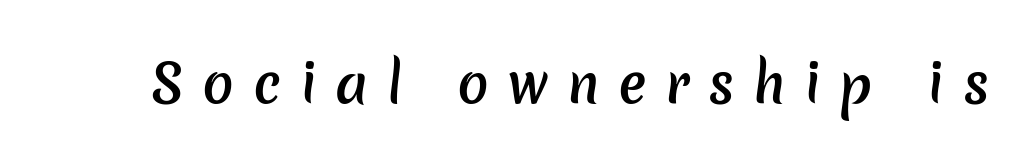
Words appear elongated and porous because spacing is wide. Note the varied advance widths — an 'i' is clearly narrower than an 'm'. Is the type bold? Partly — it's a semibold, heavier than regular but not fully bold. Just letters on the line, the space beneath them empty. A typesetter would label this face a sans.
